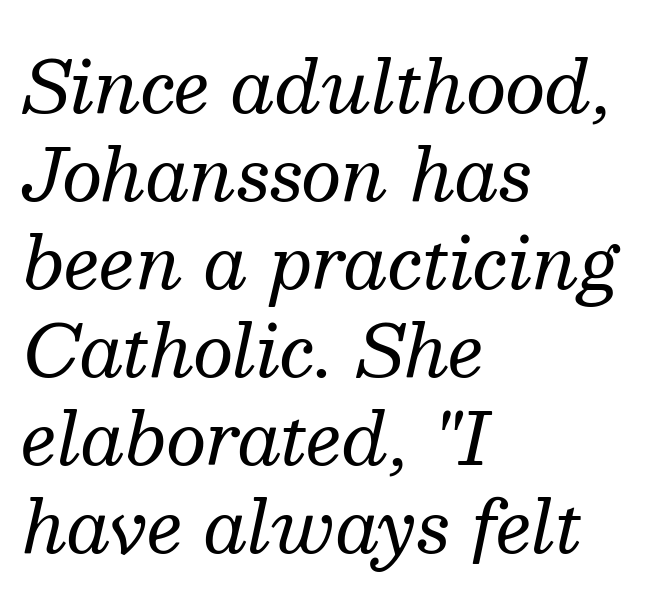
Q: Is the text bold? A: No.
Q: Is the text italic (slanted)? A: Yes, it leans right by about 13 degrees.
Q: Is the typeface a serif or a sans-serif typeface? A: Serif.
Q: Is the text underlined? A: No.
Q: How is the paragraph aligned? A: Left-aligned.
Q: Is the spacing between letters normal or unusually wide? A: Normal.
Q: Width (condensed, normal, or wide)? A: Normal.
Q: Stroke contrast? A: Medium.
Q: x-height? A: Medium.
Q: Monospaced? A: No.
